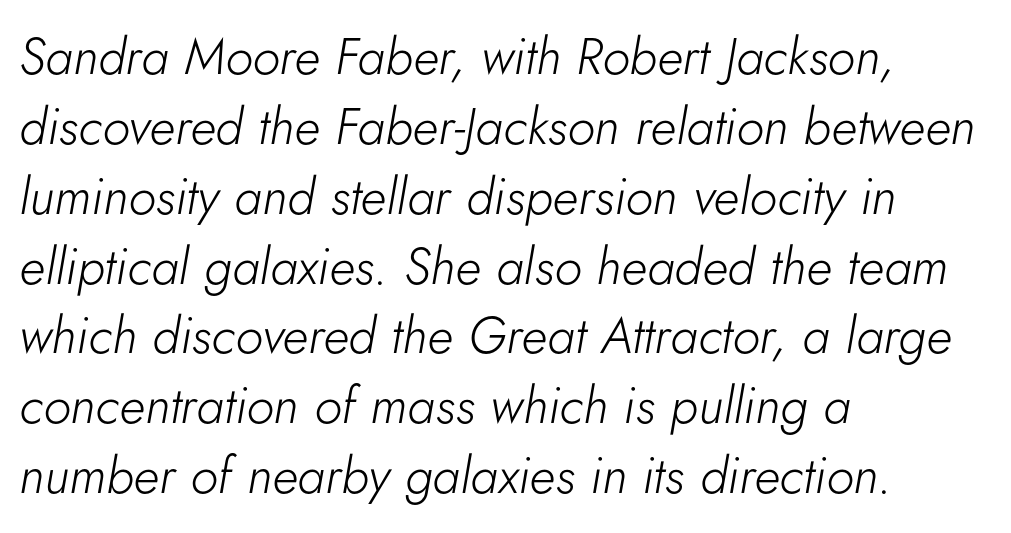
If you drew a line through each stem, it would be angled. Line spacing here is normal. Is the stroke heavy? The answer is a plain regular-or-lighter. A typesetter would call this zero additional tracking. Short and long lines alike share a common starting point at left. Underlining? Definitely not there.
